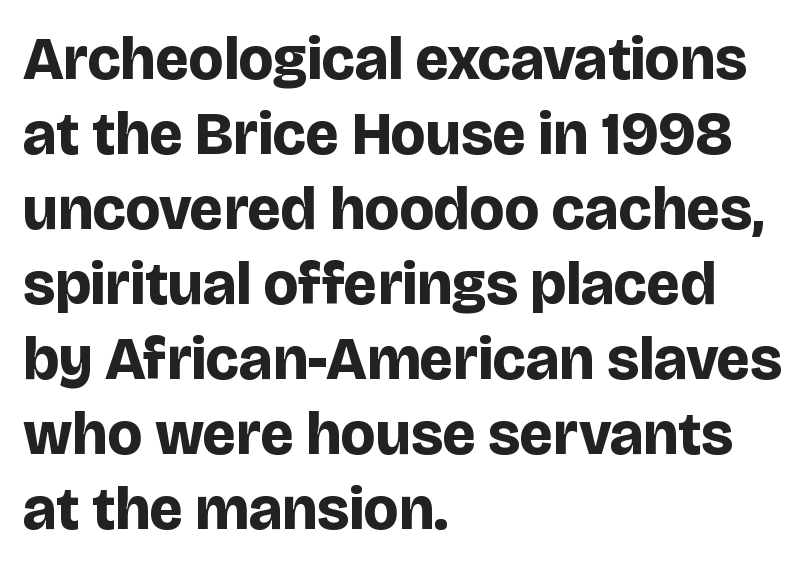
The image shows 60 px bold sans-serif type, upright; set left-aligned, normal line spacing (1.25x), normal letter spacing, not underlined; low stroke contrast and a large x-height.
